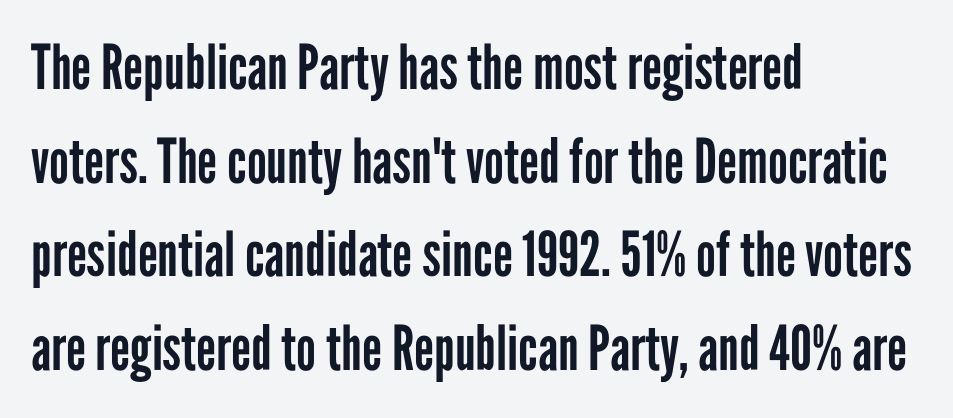
{"serif": "no", "italic": "no", "bold": "no", "weight": "regular", "width": "condensed", "stroke_contrast": "low", "x_height": "medium", "monospaced": "no", "underline": "no", "align": "left", "line_spacing": "normal", "line_spacing_ratio": 1.51, "letter_spacing": "normal", "letter_spacing_em": 0.0, "glyph_px": 62}
